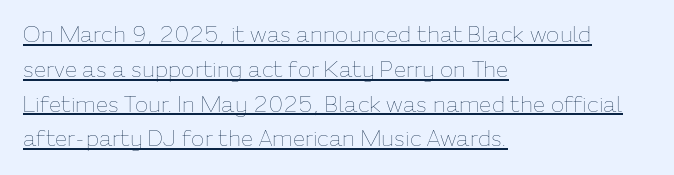
Q: Is the text bold? A: No.
Q: Is the text italic (slanted)? A: No, it is upright.
Q: Is the text underlined? A: Yes.
Q: How is the paragraph aligned? A: Left-aligned.
Q: Is the spacing between letters normal or unusually wide? A: Normal.
Q: Is the spacing between lines tight, normal or loose? A: Normal.
